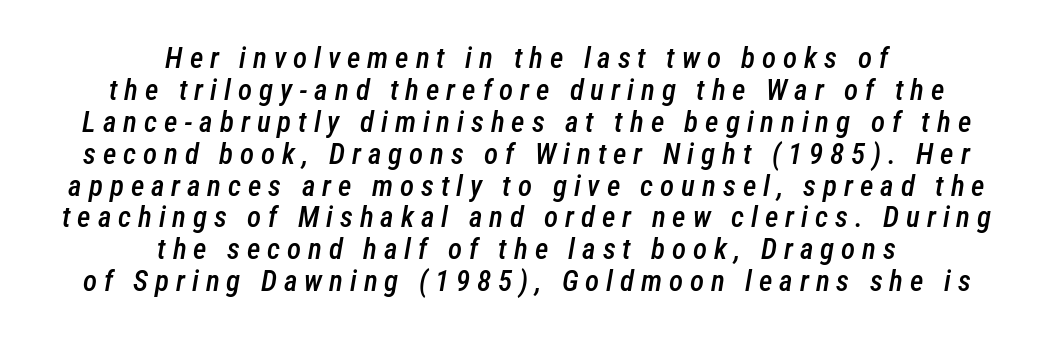
Q: Is the text bold? A: Semi-bold.
Q: Is the text italic (slanted)? A: Yes, it leans right by about 12 degrees.
Q: Is the text underlined? A: No.
Q: How is the paragraph aligned? A: Centered.
Q: Is the spacing between letters normal or unusually wide? A: Unusually wide.
Q: Is the spacing between lines tight, normal or loose? A: Tight.
Q: Width (condensed, normal, or wide)? A: Condensed.
Q: Stroke contrast? A: Low.
Q: x-height? A: Medium.
Q: Monospaced? A: No.
